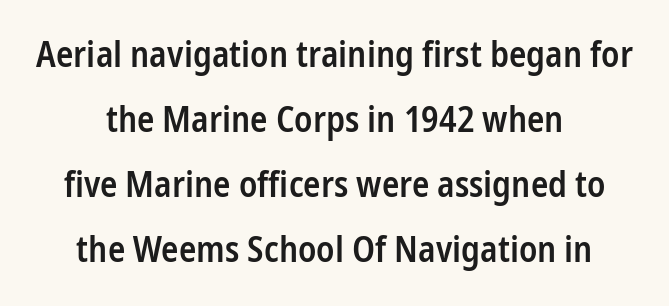
Q: Is the text bold? A: Semi-bold.
Q: Is the text italic (slanted)? A: No, it is upright.
Q: Is the typeface a serif or a sans-serif typeface? A: Sans-serif.
Q: Is the text underlined? A: No.
Q: How is the paragraph aligned? A: Centered.
Q: Is the spacing between letters normal or unusually wide? A: Normal.
Q: Width (condensed, normal, or wide)? A: Condensed.
Q: Stroke contrast? A: Low.
Q: x-height? A: Medium.
Q: Monospaced? A: No.
